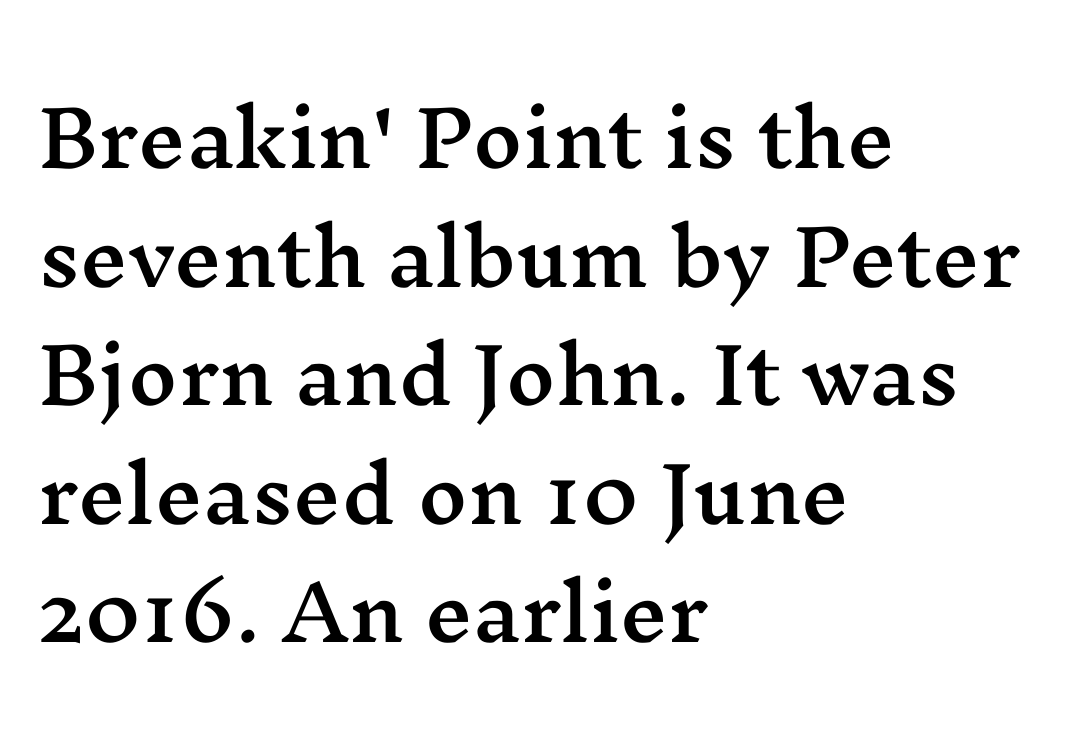
Where is the straight margin? On the left. Is this a fixed-width face? No — the glyphs have proportional, varying widths. Yep, those are serifs on the letters. The typography opts for an upright posture over an oblique one. A normal amount of white space separates one row of letters from the next.
